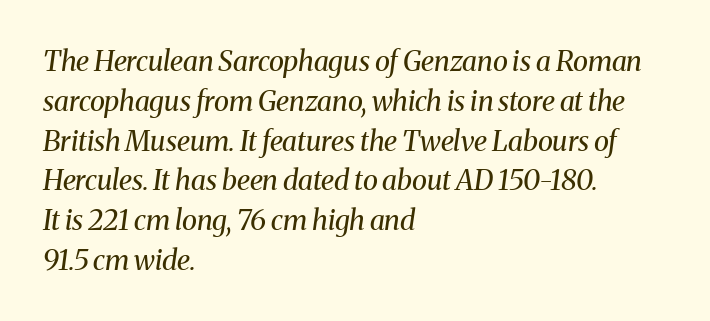
Nobody drew a line under any word here. Font category for this specimen: serif. Leftover space on each line is placed entirely after the last word. This sample uses plain, unmodified letter spacing. The rows are spaced the way most documents space them. The face used here is proportionally spaced, like ordinary book or web type.
